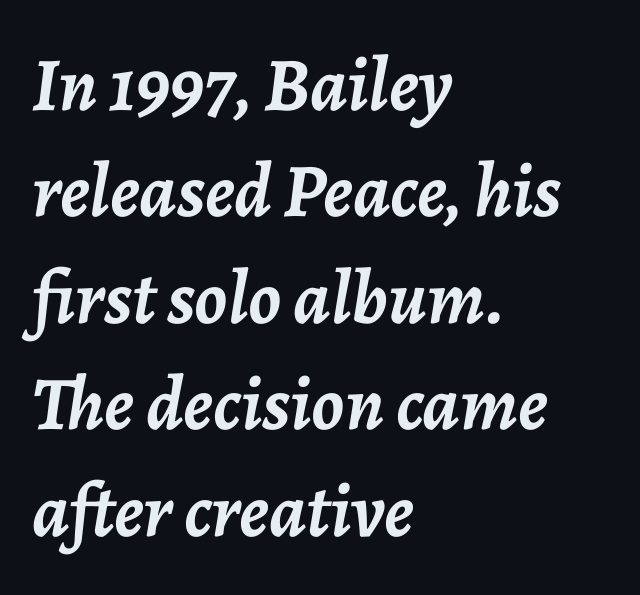
The image shows 76 px semibold type, italic (leaning right); set left-aligned, normal line spacing (1.4x), normal letter spacing, not underlined; low stroke contrast and a medium x-height.
